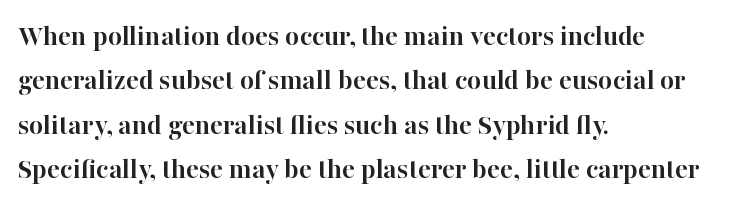
Unmarked baselines from the first word to the last. The face used here is proportionally spaced, like ordinary book or web type. The rendering keeps characters at their native spacing. Summary of vertical rhythm: regular, with standard interline spacing.
